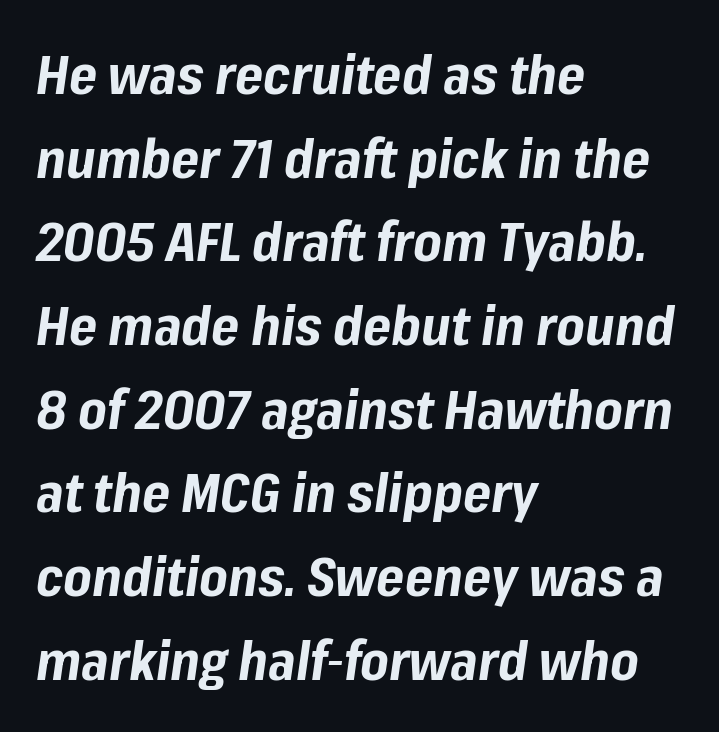
{"italic": "yes", "lean": "right", "slant_degrees": 8, "bold": "yes", "weight": "bold", "width": "normal", "stroke_contrast": "low", "x_height": "medium", "monospaced": "no", "underline": "no", "align": "left", "line_spacing": "normal", "line_spacing_ratio": 1.55, "letter_spacing": "normal", "letter_spacing_em": 0.0, "glyph_px": 54}
